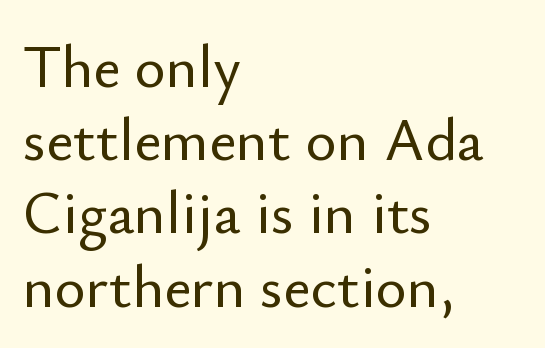
The image shows 60 px sans-serif type, upright; set left-aligned, line spacing 1.22x, normal letter spacing, not underlined; low stroke contrast and a small x-height.
